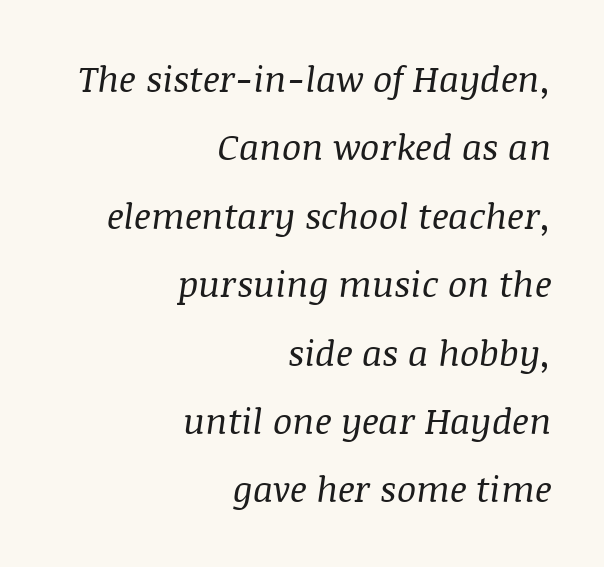
Q: Is the text bold? A: No.
Q: Is the text italic (slanted)? A: Yes, it leans right by about 8 degrees.
Q: Is the typeface a serif or a sans-serif typeface? A: Serif.
Q: Is the text underlined? A: No.
Q: How is the paragraph aligned? A: Right-aligned.
Q: Is the spacing between letters normal or unusually wide? A: Normal.
Q: Is the spacing between lines tight, normal or loose? A: Loose.
Q: Width (condensed, normal, or wide)? A: Normal.
Q: Stroke contrast? A: Medium.
Q: x-height? A: Large.
Q: Monospaced? A: No.
